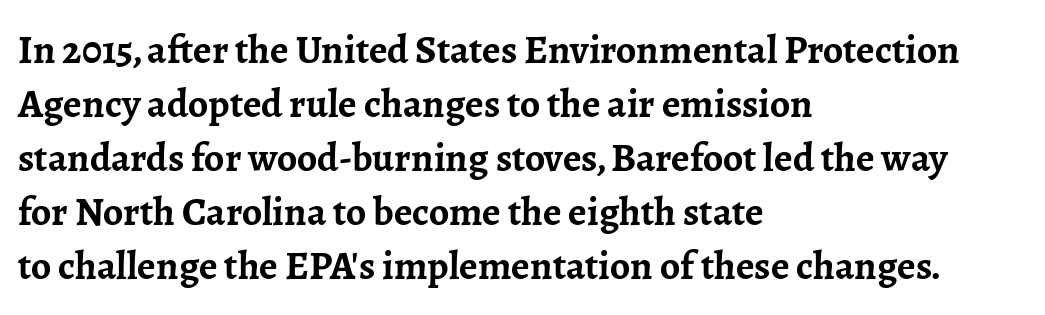
How are the letters spaced? Ordinarily, with no added tracking. The rendering shows small feet on the letterforms — a serif design. No italicization has been applied; the sample stays upright. The specimen omits any rule beneath the text block's lines. These words are printed bold, with thick strokes throughout.
